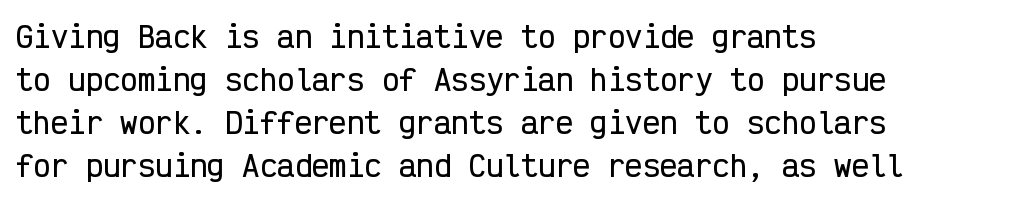
{"serif": "no", "italic": "no", "width": "condensed", "stroke_contrast": "low", "x_height": "medium", "monospaced": "yes", "underline": "no", "align": "left", "line_spacing": "normal", "line_spacing_ratio": 1.48, "letter_spacing": "normal", "letter_spacing_em": 0.0, "glyph_px": 29}
